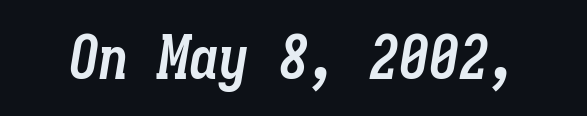
{"italic": "yes", "lean": "right", "slant_degrees": 9, "bold": "yes", "weight": "semibold", "width": "condensed", "stroke_contrast": "low", "x_height": "medium", "monospaced": "yes", "underline": "no", "letter_spacing": "normal", "letter_spacing_em": 0.0, "glyph_px": 60}
